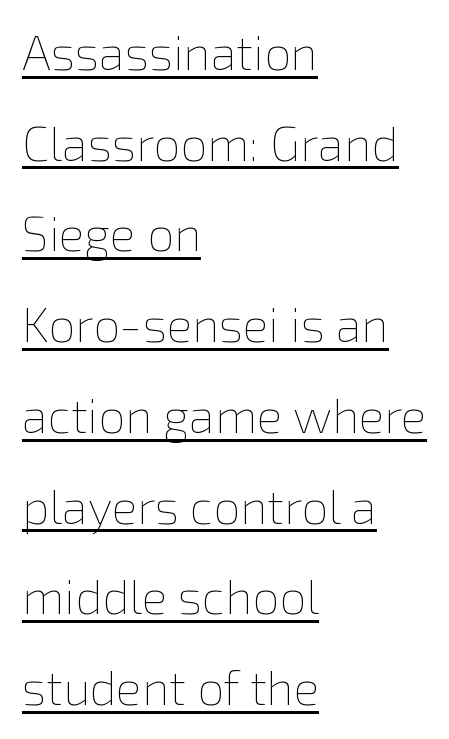
{"italic": "no", "bold": "no", "weight": "thin", "width": "normal", "x_height": "medium", "monospaced": "no", "underline": "yes", "align": "left", "line_spacing_ratio": 1.89, "letter_spacing": "normal", "letter_spacing_em": 0.0, "glyph_px": 48}
